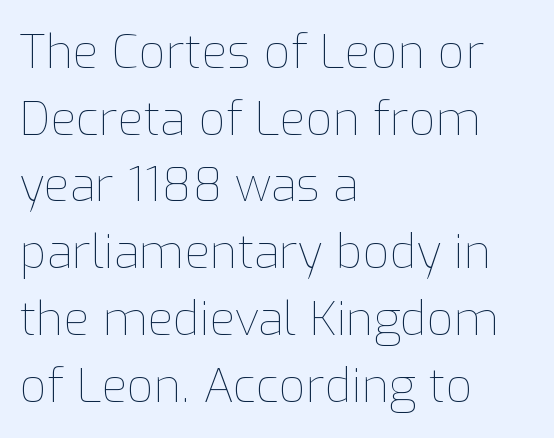
Q: Is the text bold? A: No.
Q: Is the text italic (slanted)? A: No, it is upright.
Q: Is the text underlined? A: No.
Q: How is the paragraph aligned? A: Left-aligned.
Q: Is the spacing between letters normal or unusually wide? A: Normal.
Q: Is the spacing between lines tight, normal or loose? A: Normal.
Q: Width (condensed, normal, or wide)? A: Normal.
Q: Stroke contrast? A: Low.
Q: x-height? A: Medium.
Q: Monospaced? A: No.
